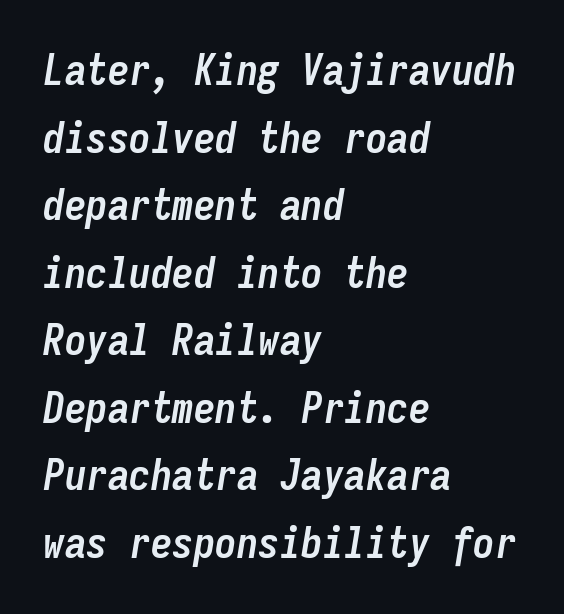
{"italic": "yes", "lean": "right", "slant_degrees": 9, "bold": "yes", "weight": "semibold", "width": "condensed", "stroke_contrast": "low", "x_height": "medium", "monospaced": "yes", "underline": "no", "align": "left", "line_spacing": "normal", "line_spacing_ratio": 1.57, "letter_spacing": "normal", "letter_spacing_em": 0.0, "glyph_px": 43}
